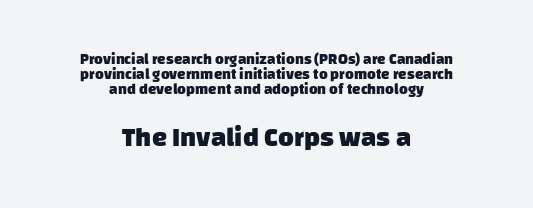
Is the type bold? Yes — the strokes are clearly thick and heavy. Letters rest on an invisible, unmarked baseline. The paragraph shown floats in the horizontal middle. How are the letters spaced? Ordinarily, with no added tracking.
